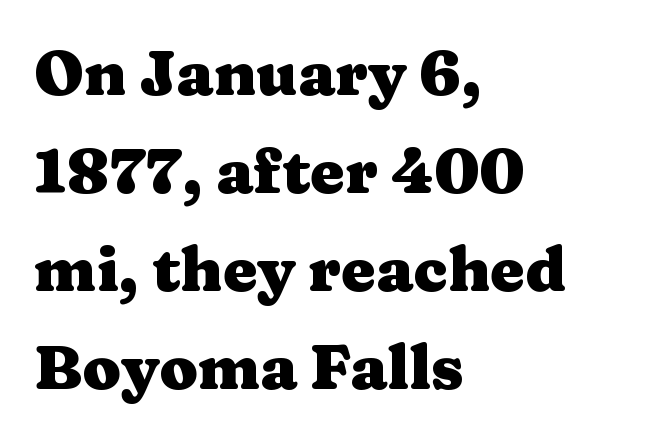
The image shows 62 px heavy, wide serif type, upright; set left-aligned, normal line spacing (1.58x), normal letter spacing, not underlined; medium stroke contrast and a medium x-height.
